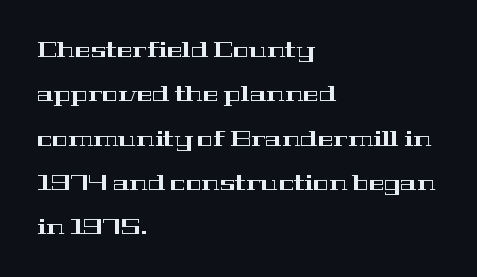
These lines keep a tight, regular rhythm from letter to letter. When letters stand straight like this, we call the style roman or upright. Any mark beneath the type? The region is blank. If you drew a ruler down the left edge, every line would touch it.
